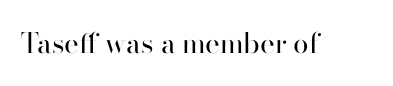
A typesetter would call this zero additional tracking. Ascenders rise straight up at ninety degrees. The characters display no serif detailing; their extremities are plain. Each letter keeps its own natural width here, so spacing adapts to shape.
